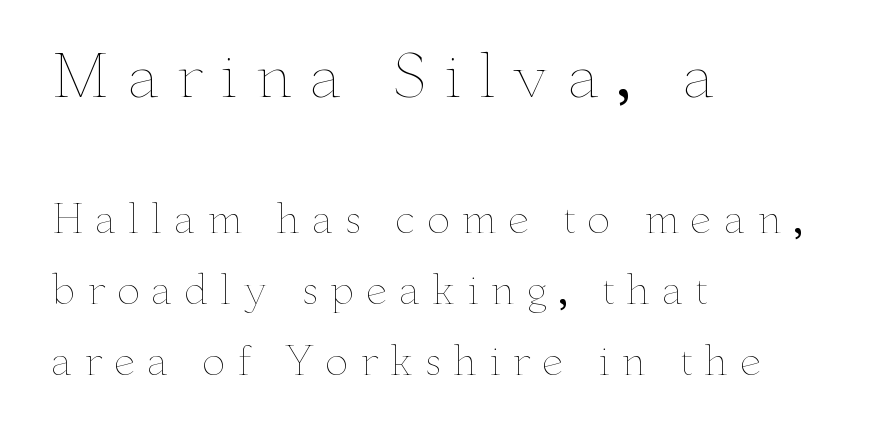
Posture: vertical. The baseline area is clear. Observe the wide spacing: letters keep a clear distance from each other. Line beginnings align vertically; line endings do not. Look at the glyph heights: the upper group is clearly the bigger setting.
